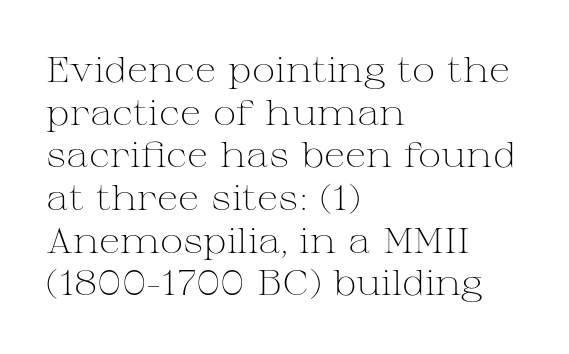
The image shows 35 px light, wide serif type, upright; set left-aligned, line spacing 1.22x, normal letter spacing, not underlined; medium stroke contrast and a medium x-height.
